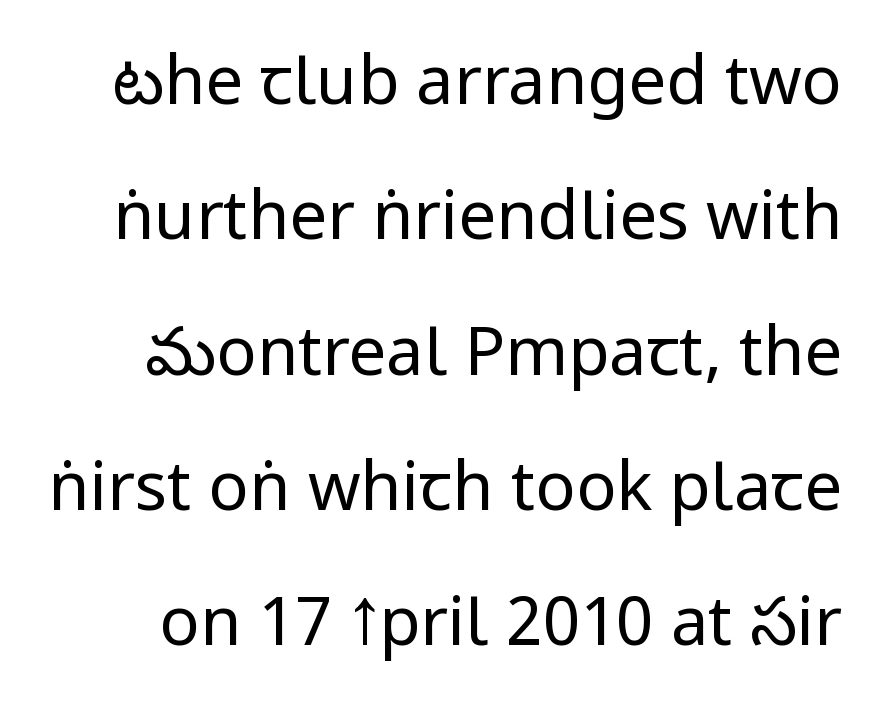
Unlike a traditional serif, this face leaves its strokes unadorned. Observe the ordinary spacing: letters are neighbours, not strangers. The words here are not underlined. You could fit nearly another row in the gap between these rows.
